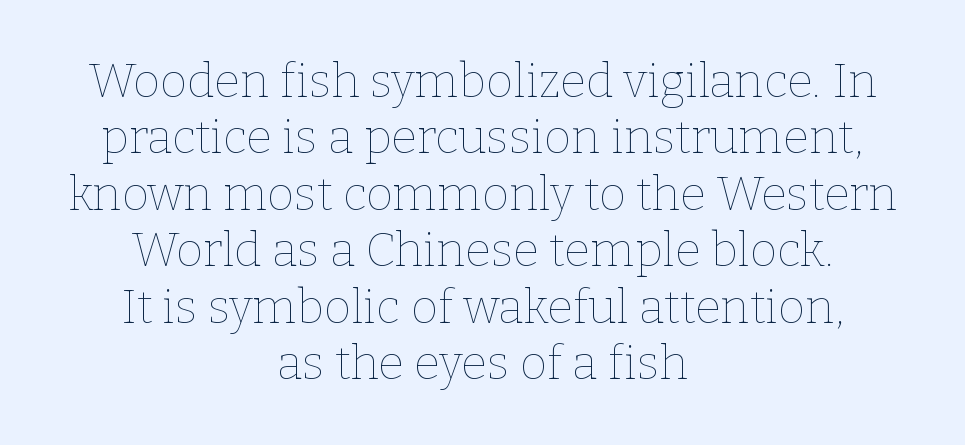
Q: Is the text bold? A: No.
Q: Is the text italic (slanted)? A: No, it is upright.
Q: Is the text underlined? A: No.
Q: How is the paragraph aligned? A: Centered.
Q: Is the spacing between letters normal or unusually wide? A: Normal.
Q: Width (condensed, normal, or wide)? A: Normal.
Q: Stroke contrast? A: Low.
Q: x-height? A: Medium.
Q: Monospaced? A: No.
